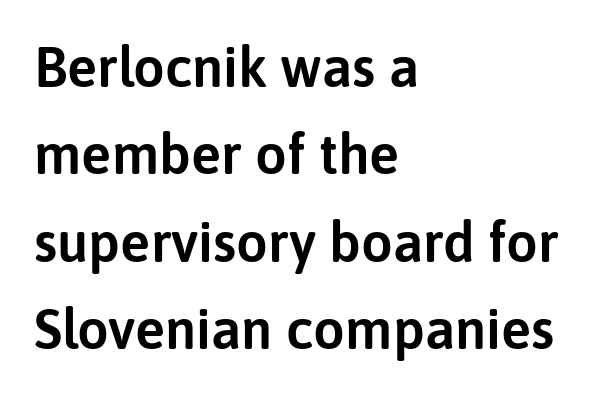
{"serif": "no", "italic": "no", "width": "normal", "stroke_contrast": "low", "x_height": "medium", "monospaced": "no", "underline": "no", "align": "left", "line_spacing": "normal", "line_spacing_ratio": 1.56, "letter_spacing": "normal", "letter_spacing_em": 0.0, "glyph_px": 56}
